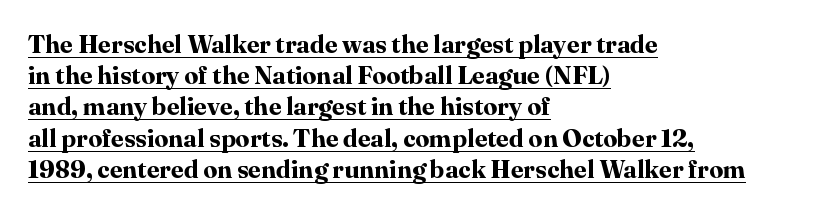
Glance below the letters and you will spot a drawn line. A typesetter would call this zero additional tracking. Leading matches the norm, producing a regular column. Notice how thick the strokes are: this is what a full bold looks like.
